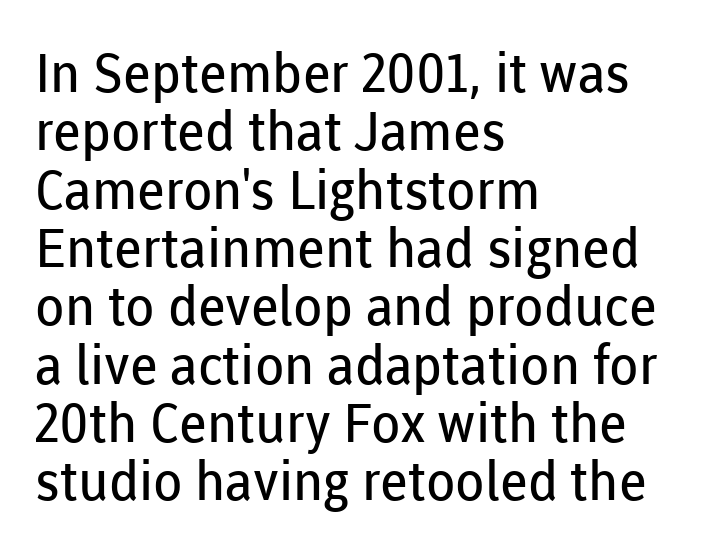
{"serif": "no", "italic": "no", "bold": "no", "weight": "regular", "width": "normal", "stroke_contrast": "low", "x_height": "medium", "monospaced": "no", "underline": "no", "align": "left", "line_spacing": "tight", "line_spacing_ratio": 1.08, "letter_spacing": "normal", "letter_spacing_em": 0.0, "glyph_px": 54}
